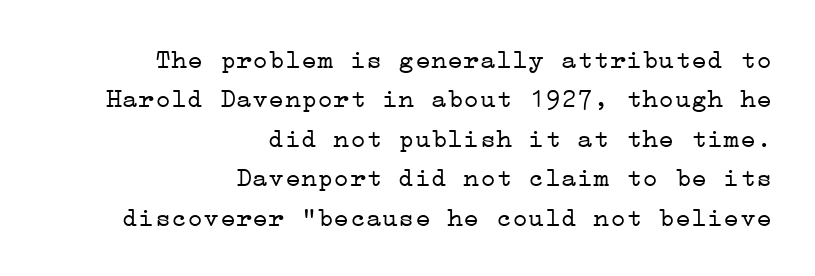
This sample keeps an unexceptional amount of space between lines. Descenders are the only things crossing below the line. Visually the block forms a straight wall on the right and a jagged coastline on the left. Inter-character spacing is left at the font's built-in metrics.
